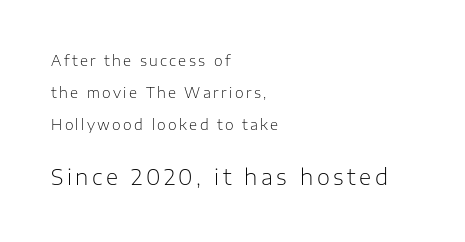
The image shows 21 px text type, upright; set left-aligned, loose line spacing (2.27x), not underlined; the second (bottom) block is 1.5x larger.
